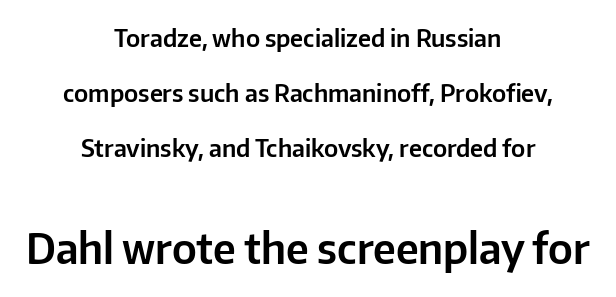
Q: Is the text italic (slanted)? A: No, it is upright.
Q: Is the typeface a serif or a sans-serif typeface? A: Sans-serif.
Q: Is the text underlined? A: No.
Q: How is the paragraph aligned? A: Centered.
Q: Is the spacing between letters normal or unusually wide? A: Normal.
Q: Is the spacing between lines tight, normal or loose? A: Loose.
Q: Which block of text is set in a larger size, the first (top) or the second (bottom)? A: The second (bottom) one.
Q: Width (condensed, normal, or wide)? A: Normal.
Q: Stroke contrast? A: Low.
Q: x-height? A: Medium.
Q: Monospaced? A: No.
